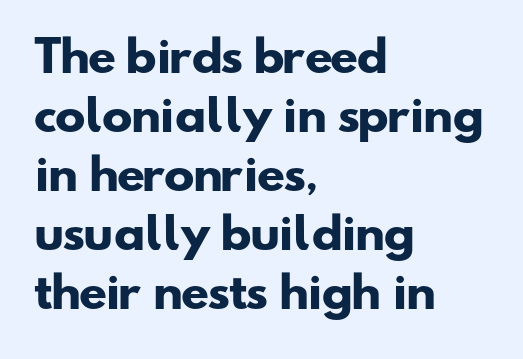
Has an underline been added? It has not. Teacher's note: observe the even left margin — that is flush-left alignment. Set as a true bold cut, around the 700 mark. Typographically, this falls in the sans-serif category. Is there much room between lines? A standard amount, neither cramped nor airy. Proportional: the letters do not fall into vertical columns.
